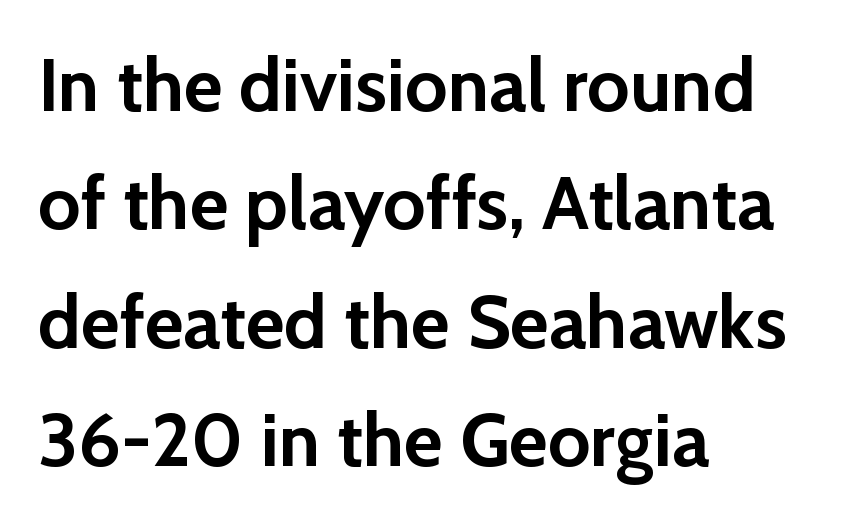
Q: Is the text bold? A: Yes.
Q: Is the text italic (slanted)? A: No, it is upright.
Q: Is the typeface a serif or a sans-serif typeface? A: Sans-serif.
Q: Is the text underlined? A: No.
Q: How is the paragraph aligned? A: Left-aligned.
Q: Is the spacing between letters normal or unusually wide? A: Normal.
Q: Is the spacing between lines tight, normal or loose? A: Normal.
Q: Width (condensed, normal, or wide)? A: Normal.
Q: Stroke contrast? A: Low.
Q: x-height? A: Medium.
Q: Monospaced? A: No.
